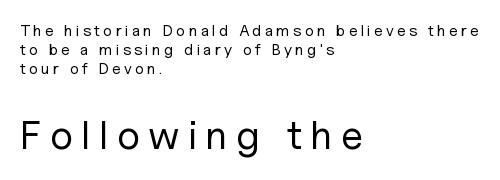
{"serif": "no", "italic": "no", "bold": "no", "weight": "regular", "width": "normal", "stroke_contrast": "low", "x_height": "medium", "monospaced": "no", "underline": "no", "align": "left", "line_spacing_ratio": 1.18, "letter_spacing": "wide", "letter_spacing_em": 0.2, "larger_block": "second", "size_ratio": 2.56, "glyph_px": 41}
